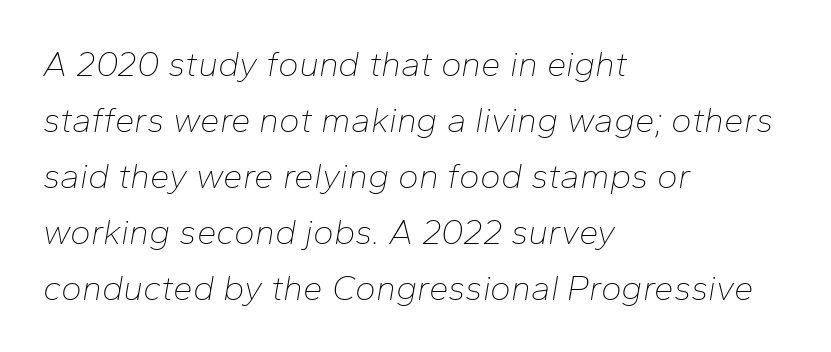
An italicized treatment has been applied to the whole sample. Caption: face not bold, strokes unweighted. Words float on clear page, feet unadorned. Each letter keeps its own natural width here, so spacing adapts to shape. Students, note that the glyphs here touch the page at normal intervals. The designer left line spacing at the default.
